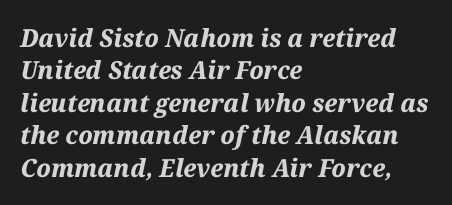
Q: Is the text bold? A: Yes.
Q: Is the text italic (slanted)? A: Yes, it leans right by about 12 degrees.
Q: Is the text underlined? A: No.
Q: How is the paragraph aligned? A: Left-aligned.
Q: Is the spacing between letters normal or unusually wide? A: Normal.
Q: Is the spacing between lines tight, normal or loose? A: Normal.
